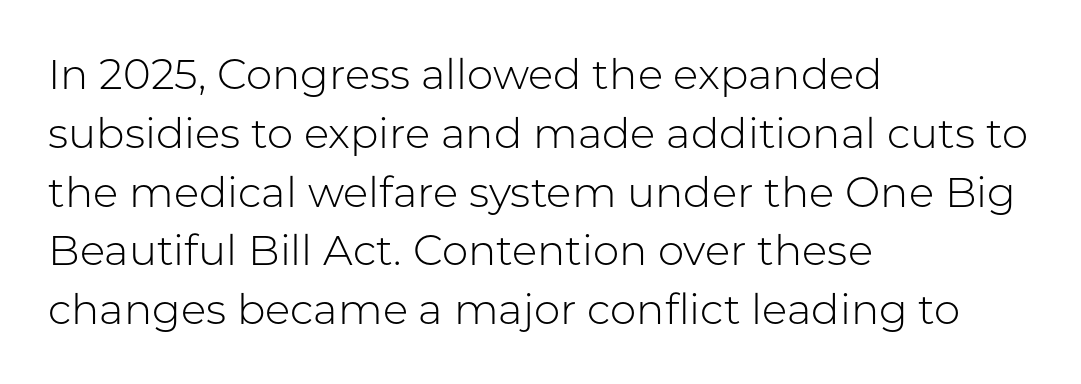
The image shows 42 px light sans-serif type, upright; set left-aligned, normal line spacing (1.4x), normal letter spacing, not underlined; low stroke contrast and a medium x-height.
